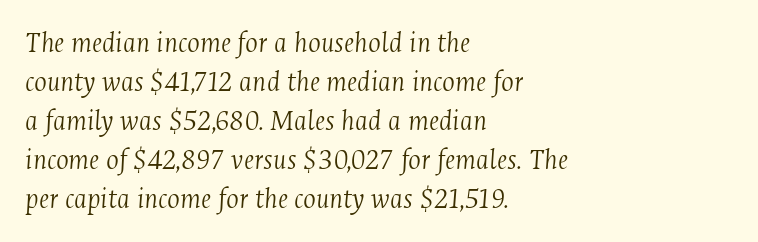
{"serif": "yes", "italic": "yes", "lean": "right", "slant_degrees": 4, "bold": "no", "weight": "light", "width": "condensed", "stroke_contrast": "medium", "x_height": "medium", "monospaced": "no", "underline": "no", "align": "left", "line_spacing": "normal", "line_spacing_ratio": 1.3, "letter_spacing": "normal", "letter_spacing_em": 0.0, "glyph_px": 30}
